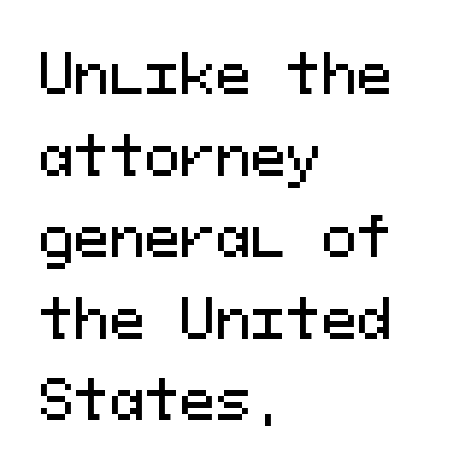
{"serif": "no", "italic": "no", "width": "normal", "stroke_contrast": "medium", "x_height": "medium", "monospaced": "yes", "underline": "no", "align": "left", "line_spacing": "normal", "line_spacing_ratio": 1.54, "letter_spacing": "normal", "letter_spacing_em": 0.0, "glyph_px": 53}
